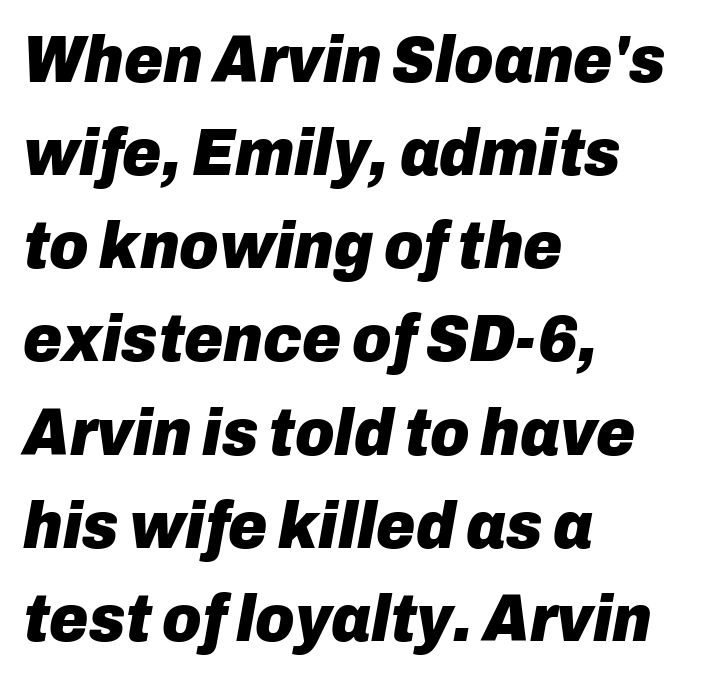
Q: Is the text bold? A: Yes.
Q: Is the text italic (slanted)? A: Yes, it leans right by about 10 degrees.
Q: Is the text underlined? A: No.
Q: How is the paragraph aligned? A: Left-aligned.
Q: Is the spacing between letters normal or unusually wide? A: Normal.
Q: Is the spacing between lines tight, normal or loose? A: Normal.
Q: Width (condensed, normal, or wide)? A: Normal.
Q: Stroke contrast? A: Low.
Q: x-height? A: Medium.
Q: Monospaced? A: No.
